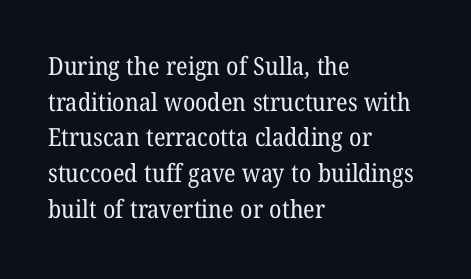
{"bold": "no", "underline": "no", "align": "left", "line_spacing": "normal", "line_spacing_ratio": 1.43, "letter_spacing": "normal", "letter_spacing_em": 0.0, "glyph_px": 25}
